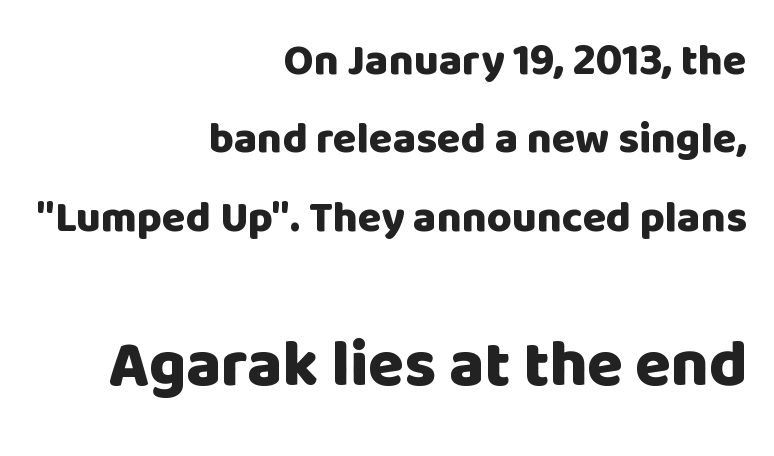
Q: Is the text bold? A: Yes.
Q: Is the text italic (slanted)? A: No, it is upright.
Q: Is the typeface a serif or a sans-serif typeface? A: Sans-serif.
Q: Is the text underlined? A: No.
Q: How is the paragraph aligned? A: Right-aligned.
Q: Is the spacing between letters normal or unusually wide? A: Normal.
Q: Which block of text is set in a larger size, the first (top) or the second (bottom)? A: The second (bottom) one.
Q: Width (condensed, normal, or wide)? A: Normal.
Q: Stroke contrast? A: Low.
Q: x-height? A: Large.
Q: Monospaced? A: No.
